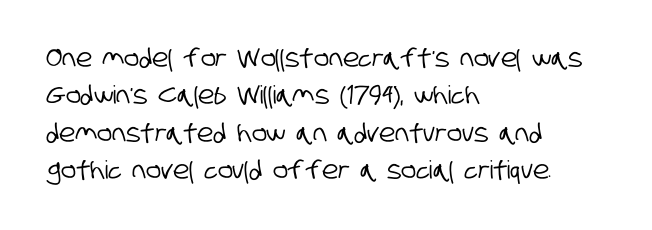
The image shows 25 px text type; set left-aligned, normal line spacing (1.5x), normal letter spacing, not underlined.
